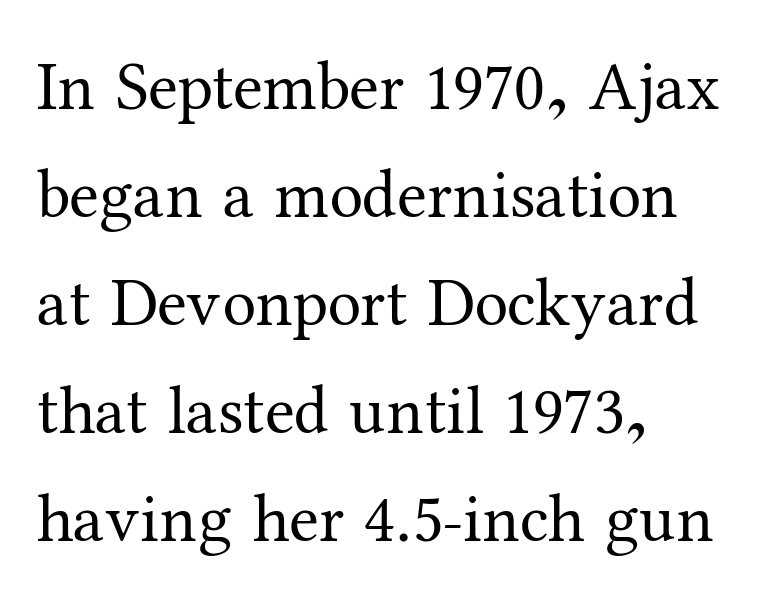
Anything drawn beneath the words? Only blank space. Compared with a typical body face, this is equally light or lighter still. A classic flush-left, rag-right setting is used for this passage. Ascenders rise straight up at ninety degrees.
